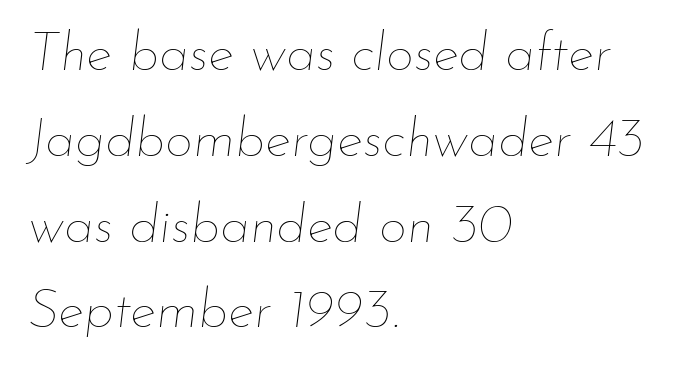
{"italic": "yes", "lean": "right", "slant_degrees": 7, "bold": "no", "weight": "thin", "width": "normal", "stroke_contrast": "low", "x_height": "small", "monospaced": "no", "underline": "no", "align": "left", "line_spacing": "normal", "line_spacing_ratio": 1.56, "letter_spacing": "normal", "letter_spacing_em": 0.0, "glyph_px": 55}
